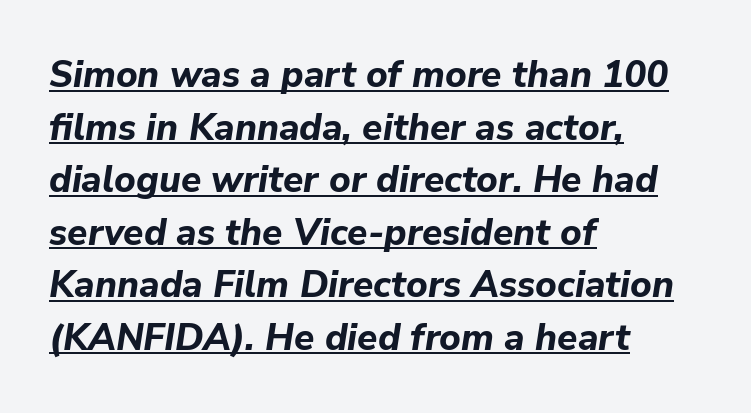
One-word summary of the alignment: left. The letters are bold, with thick, heavy strokes. In terms of leading, this rendering sits right in the middle. Spacing verdict: proportional, widths tailored to each character. You can tell it's italic because the verticals aren't actually vertical.
